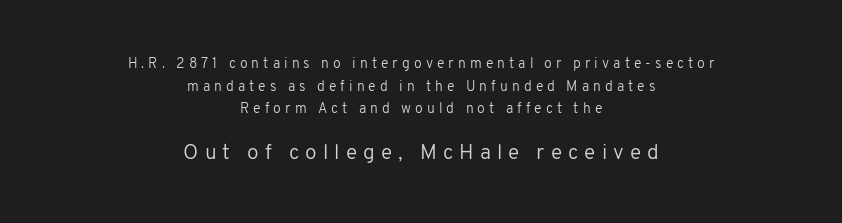
This rendering features lettering with no underline. Vertically, the passage feels balanced, rows spaced as you'd expect. Posture: straight, roman, zero tilt. Which margin do the lines hug? Neither — every line sits in the middle. Heaviness? Minimal to ordinary, like unemphasized prose. Tracking value appears strongly positive — letters spread wide.
